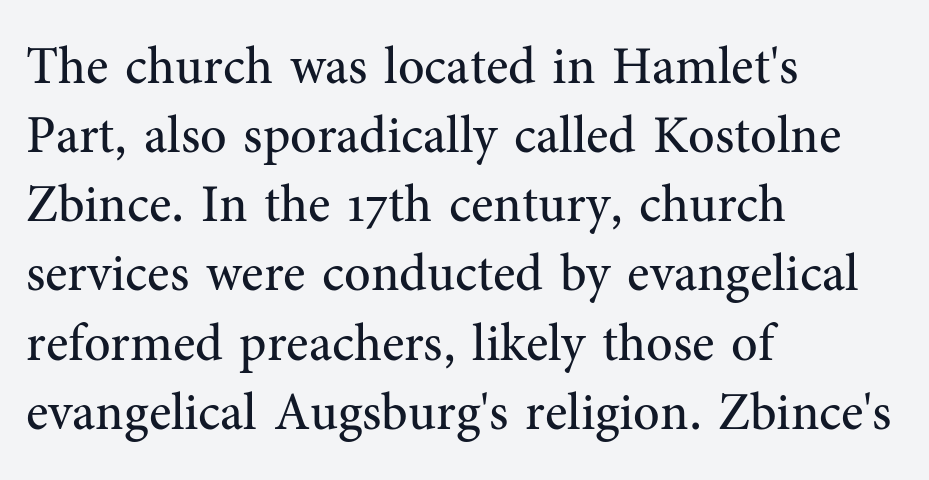
{"serif": "yes", "italic": "no", "bold": "no", "weight": "regular", "width": "normal", "stroke_contrast": "medium", "x_height": "medium", "monospaced": "no", "underline": "no", "align": "left", "line_spacing": "normal", "line_spacing_ratio": 1.33, "letter_spacing": "normal", "letter_spacing_em": 0.0, "glyph_px": 52}
